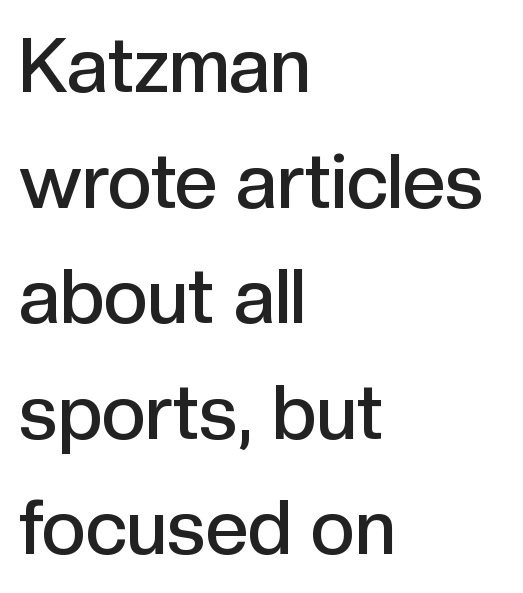
Does the copy run flush right? No — it runs flush left. A typesetter would call this proportional, since set widths differ per character. It's the straight-up-and-down kind of type. Tracking here is standard; glyphs follow each other at the usual distance. The font is running at a semibold setting, under full bold. This sample keeps an unexceptional amount of space between lines.
